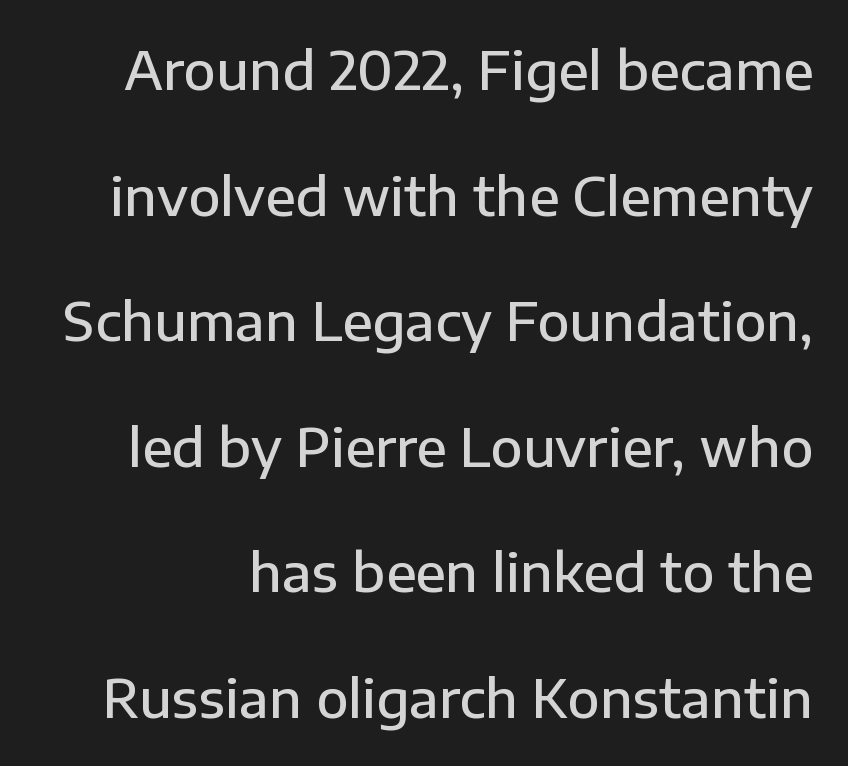
{"serif": "no", "italic": "no", "bold": "semi", "weight": "semibold", "width": "normal", "stroke_contrast": "low", "x_height": "medium", "monospaced": "no", "underline": "no", "line_spacing": "loose", "line_spacing_ratio": 2.37, "letter_spacing": "normal", "letter_spacing_em": 0.0, "glyph_px": 53}
